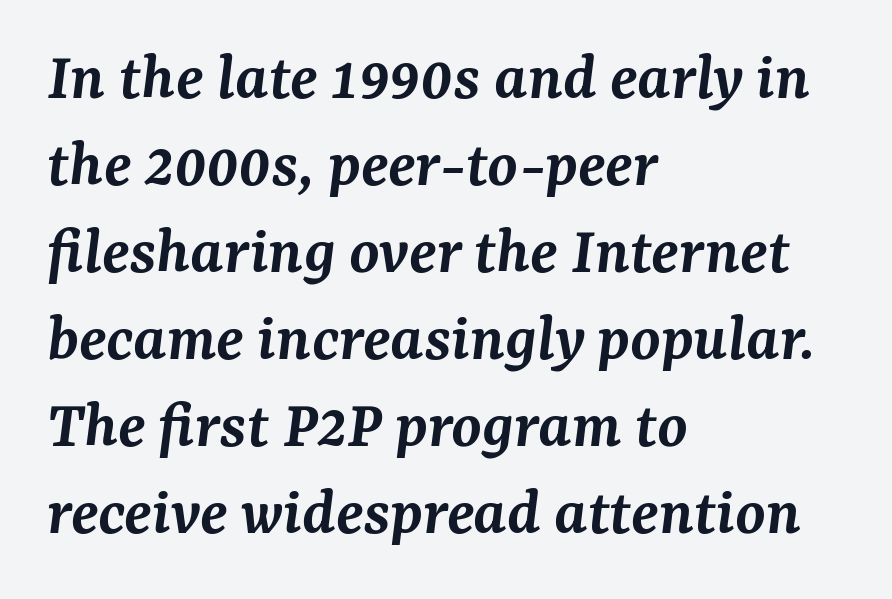
This block has exactly the height ordinary leading produces. The space beneath each line is pristine and unruled. Heft: intermediate — a semibold. The passage shown is typeset with a serif family. Look at the tracking — it's just the regular setting, nothing added.
